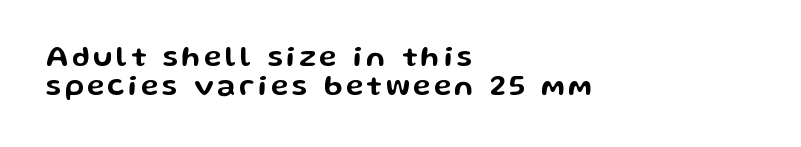
{"serif": "no", "italic": "no", "width": "wide", "stroke_contrast": "low", "x_height": "medium", "monospaced": "no", "underline": "no", "align": "left", "line_spacing": "tight", "line_spacing_ratio": 0.99, "glyph_px": 29}
